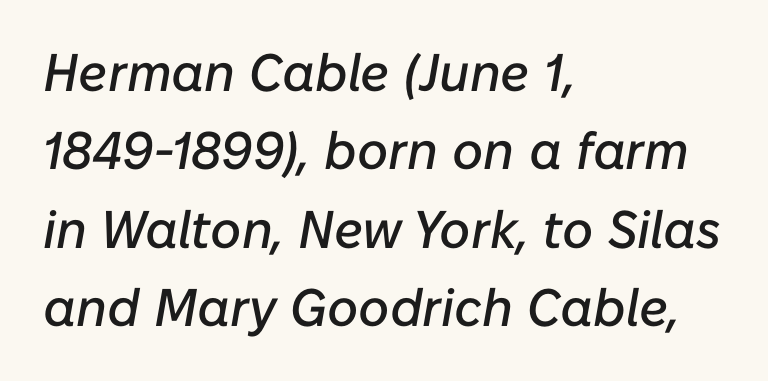
The image shows 53 px text type, italic (leaning right); set left-aligned, normal line spacing (1.48x), normal letter spacing, not underlined; low stroke contrast and a medium x-height.
